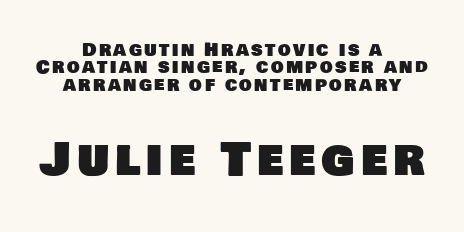
The vertical gap from one line to the next is small. These lines are centered, leaving both edges ragged. This rendering features lettering with no underline. Grotesque or geometric, the face here clearly has no serifs. The passage shown is typed in a proportional face where columns would drift. Size contrast runs from small at the top to large at the bottom.
